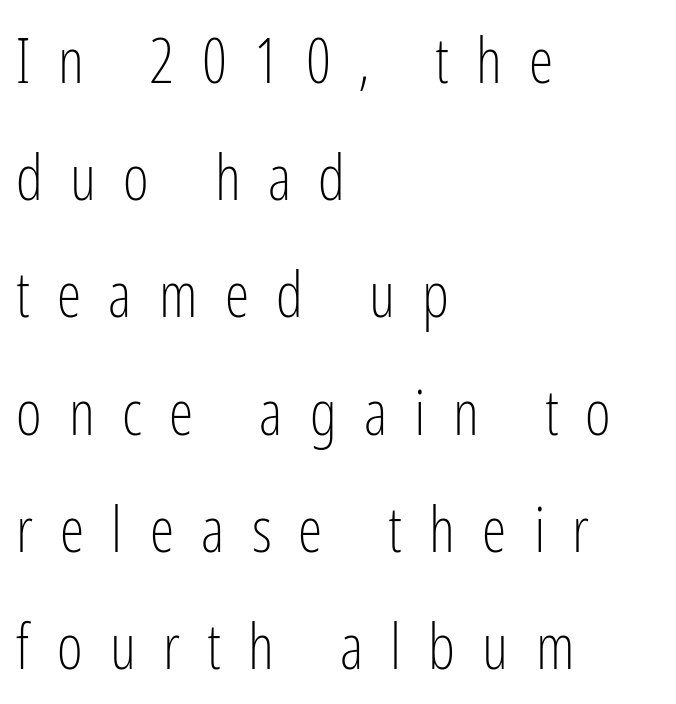
{"serif": "no", "italic": "no", "bold": "no", "weight": "light", "width": "condensed", "stroke_contrast": "low", "x_height": "medium", "monospaced": "no", "underline": "no", "align": "left", "line_spacing_ratio": 1.89, "letter_spacing": "wide", "letter_spacing_em": 0.44, "glyph_px": 62}
